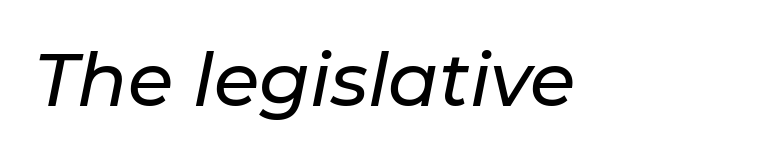
{"italic": "yes", "lean": "right", "slant_degrees": 11, "width": "normal", "stroke_contrast": "low", "x_height": "medium", "monospaced": "no", "underline": "no", "letter_spacing": "normal", "letter_spacing_em": 0.0, "glyph_px": 74}
